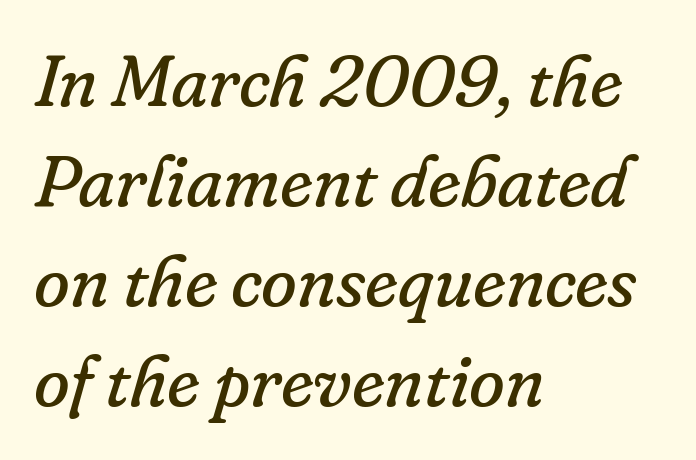
Leading: standard. Nothing unusual about the tracking: characters are spaced as the font intends. On a weight scale, this lands at 450 or below. Type without underlining. Each line starts at the same left margin while the right side varies.
